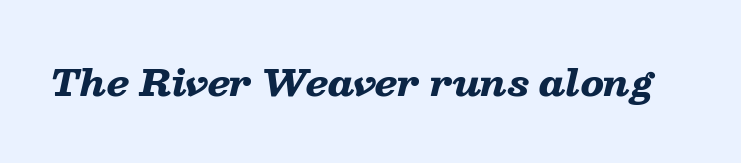
Varying glyph widths throughout — classic text-font behaviour. What stands out about the letter spacing? Nothing — it is the standard amount. Slanted lettering throughout. A clean baseline with only descenders dipping below it. Every letter is thick-stroked: bold, no question.
